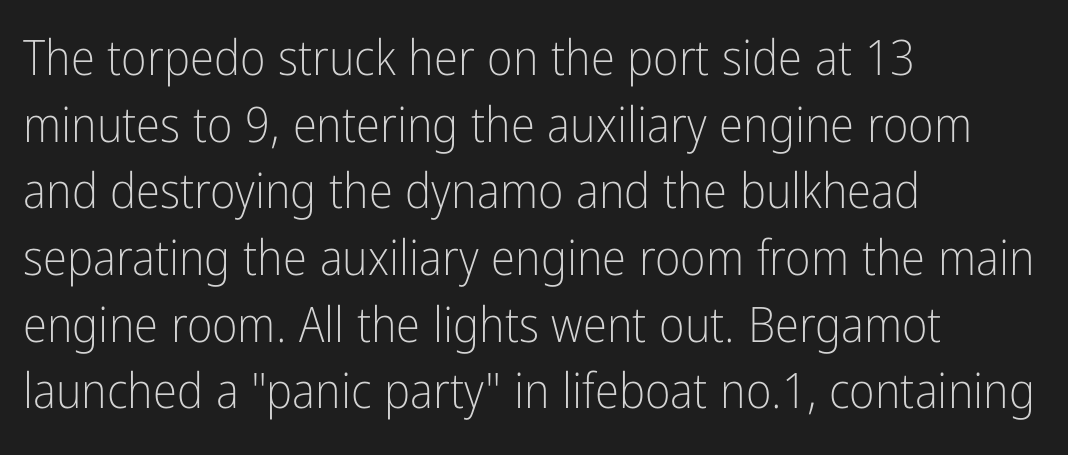
Q: Is the text bold? A: No.
Q: Is the text italic (slanted)? A: No, it is upright.
Q: Is the typeface a serif or a sans-serif typeface? A: Sans-serif.
Q: Is the text underlined? A: No.
Q: How is the paragraph aligned? A: Left-aligned.
Q: Is the spacing between letters normal or unusually wide? A: Normal.
Q: Is the spacing between lines tight, normal or loose? A: Normal.
Q: Width (condensed, normal, or wide)? A: Condensed.
Q: Stroke contrast? A: Low.
Q: x-height? A: Medium.
Q: Monospaced? A: No.
